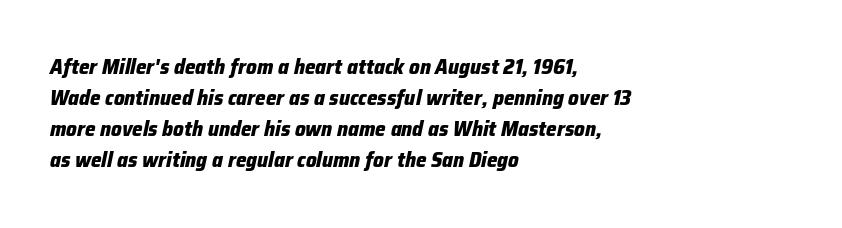
Q: Is the text bold? A: Yes.
Q: Is the text italic (slanted)? A: Yes, it leans right by about 12 degrees.
Q: Is the text underlined? A: No.
Q: How is the paragraph aligned? A: Left-aligned.
Q: Is the spacing between letters normal or unusually wide? A: Normal.
Q: Is the spacing between lines tight, normal or loose? A: Normal.
